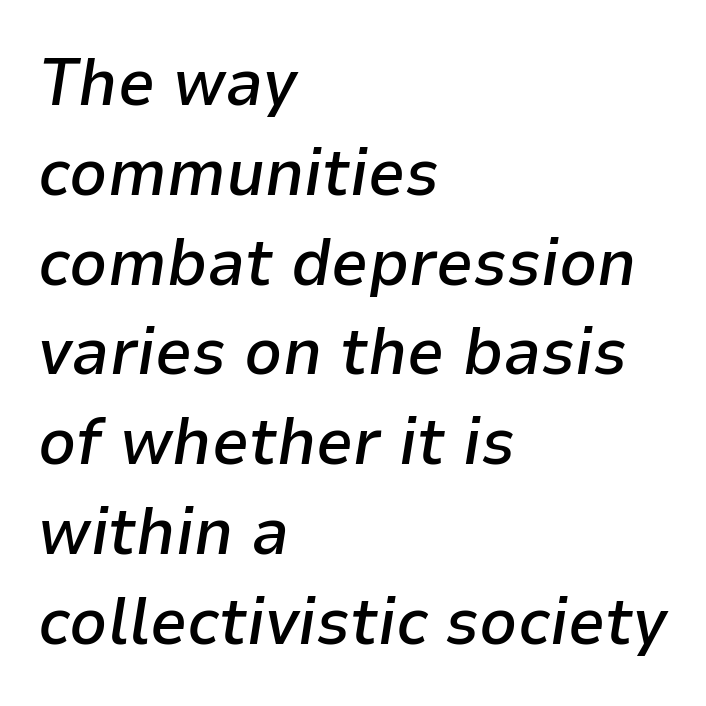
{"italic": "yes", "lean": "right", "slant_degrees": 9, "bold": "semi", "weight": "semibold", "width": "normal", "stroke_contrast": "low", "x_height": "medium", "monospaced": "no", "underline": "no", "align": "left", "line_spacing": "normal", "line_spacing_ratio": 1.36, "letter_spacing": "normal", "letter_spacing_em": 0.0, "glyph_px": 66}
